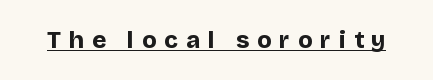
Plenty of ink on the page — the face is bold. The type is letterspaced generously, with wide tracking. Underlined type. Posture: straight, roman, zero tilt.
